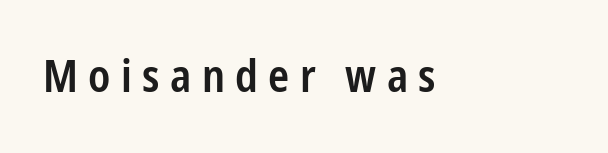
{"serif": "no", "italic": "no", "bold": "semi", "weight": "semibold", "width": "condensed", "stroke_contrast": "low", "x_height": "medium", "monospaced": "no", "underline": "no", "letter_spacing": "wide", "letter_spacing_em": 0.23, "glyph_px": 45}
